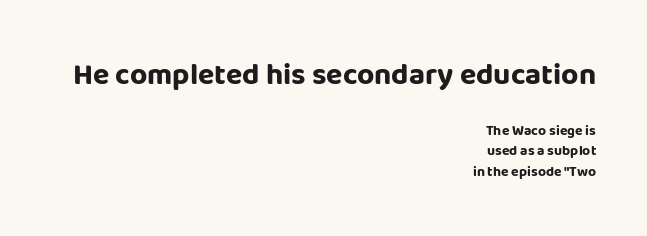
{"serif": "no", "italic": "no", "bold": "yes", "weight": "bold", "width": "normal", "stroke_contrast": "low", "x_height": "large", "monospaced": "no", "underline": "no", "align": "right", "line_spacing": "normal", "line_spacing_ratio": 1.46, "letter_spacing": "normal", "letter_spacing_em": 0.0, "larger_block": "first", "size_ratio": 2.14, "glyph_px": 30}
